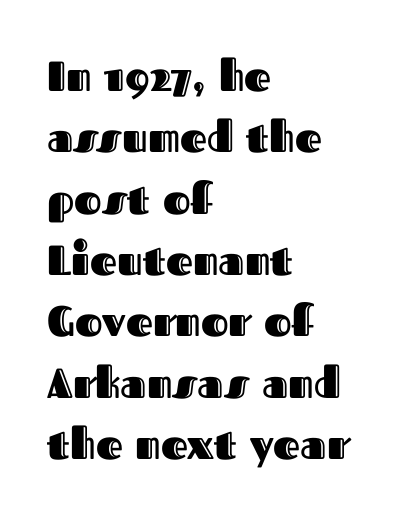
{"italic": "no", "width": "normal", "x_height": "medium", "monospaced": "no", "underline": "no", "align": "left", "line_spacing": "normal", "line_spacing_ratio": 1.46, "letter_spacing": "normal", "letter_spacing_em": 0.0, "glyph_px": 42}
